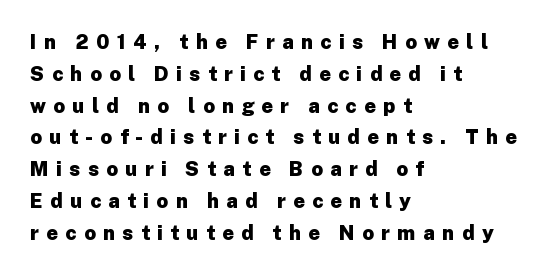
Q: Is the text bold? A: Yes.
Q: Is the text italic (slanted)? A: No, it is upright.
Q: Is the text underlined? A: No.
Q: How is the paragraph aligned? A: Left-aligned.
Q: Is the spacing between letters normal or unusually wide? A: Unusually wide.
Q: Is the spacing between lines tight, normal or loose? A: Normal.
